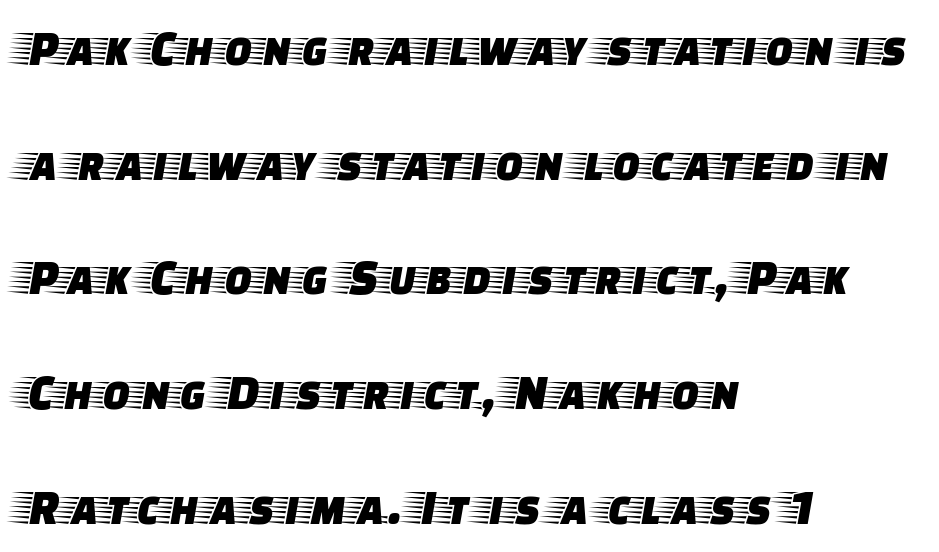
Successive baselines arrive slowly, with a big drop between each. Type without underlining. The typeface chosen for these lines features serifs. Each word holds together tightly as a unit, with standard inter-letter gaps.
